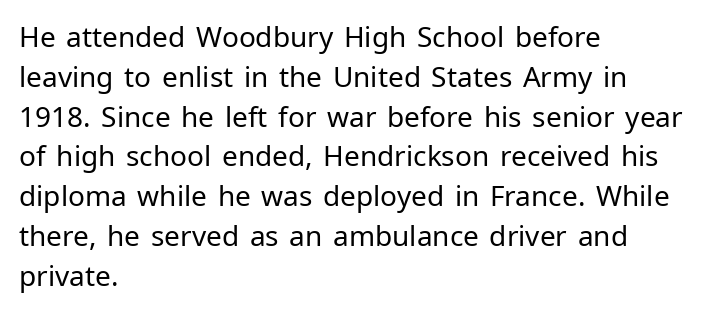
{"serif": "no", "italic": "no", "bold": "no", "weight": "regular", "width": "normal", "stroke_contrast": "low", "x_height": "medium", "monospaced": "no", "underline": "no", "align": "left", "line_spacing": "normal", "line_spacing_ratio": 1.42, "letter_spacing": "normal", "letter_spacing_em": 0.0, "glyph_px": 28}
